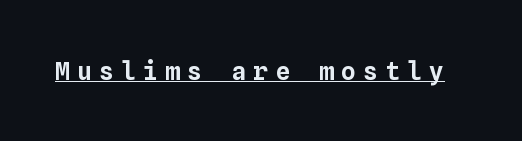
The image shows 25 px text type, upright; set unusually wide letter spacing (+0.28 em), underlined.
